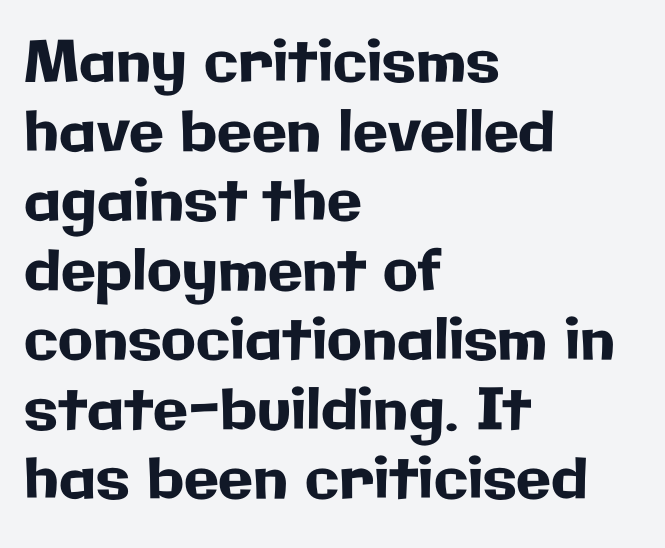
The image shows 57 px sans-serif type, upright; set left-aligned, line spacing 1.22x, normal letter spacing, not underlined; low stroke contrast and a medium x-height.
